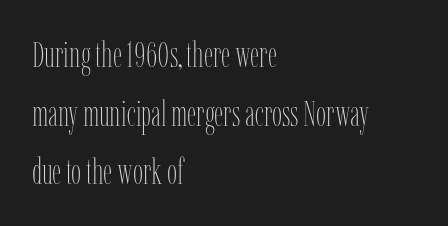
Q: Is the text bold? A: No.
Q: Is the text italic (slanted)? A: No, it is upright.
Q: Is the text underlined? A: No.
Q: How is the paragraph aligned? A: Left-aligned.
Q: Is the spacing between letters normal or unusually wide? A: Normal.
Q: Is the spacing between lines tight, normal or loose? A: Normal.
Q: Width (condensed, normal, or wide)? A: Condensed.
Q: Stroke contrast? A: Low.
Q: x-height? A: Medium.
Q: Monospaced? A: No.
